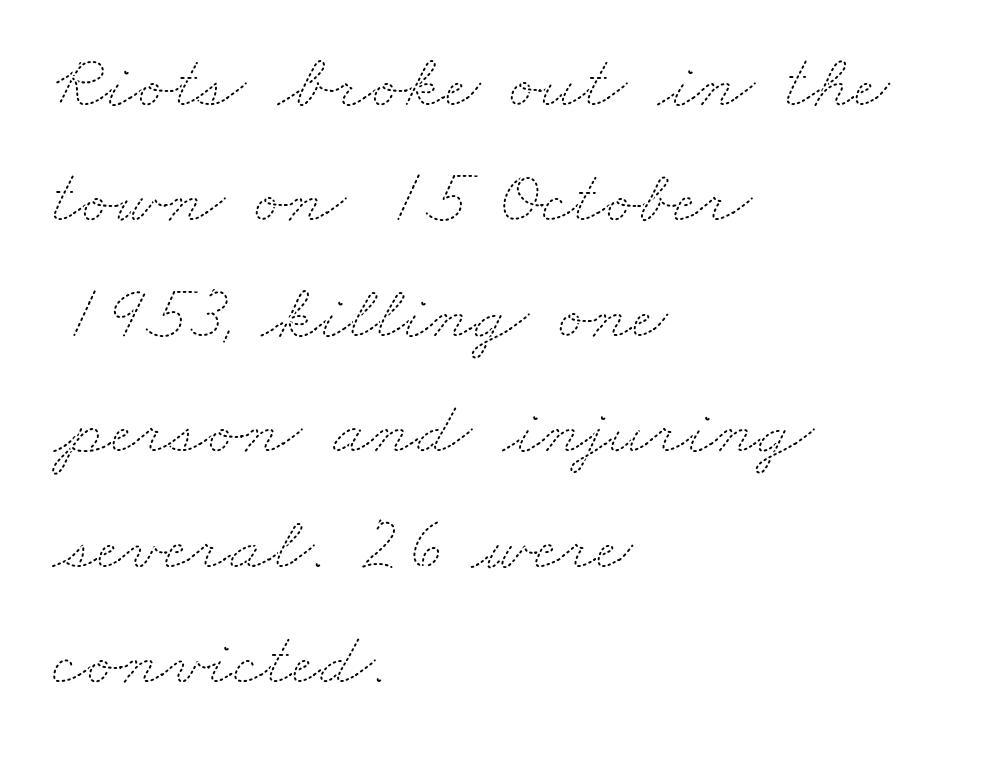
Q: Is the text bold? A: No.
Q: Is the text underlined? A: No.
Q: How is the paragraph aligned? A: Left-aligned.
Q: Is the spacing between letters normal or unusually wide? A: Normal.
Q: Is the spacing between lines tight, normal or loose? A: Normal.
Q: Width (condensed, normal, or wide)? A: Wide.
Q: Stroke contrast? A: Medium.
Q: x-height? A: Small.
Q: Monospaced? A: No.
